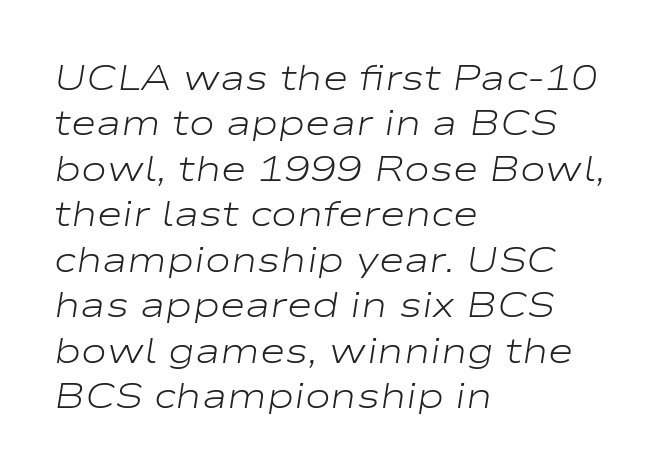
Q: Is the text bold? A: No.
Q: Is the text italic (slanted)? A: Yes, it leans right by about 9 degrees.
Q: Is the text underlined? A: No.
Q: How is the paragraph aligned? A: Left-aligned.
Q: Is the spacing between letters normal or unusually wide? A: Normal.
Q: Is the spacing between lines tight, normal or loose? A: Normal.
Q: Width (condensed, normal, or wide)? A: Wide.
Q: Stroke contrast? A: Low.
Q: x-height? A: Medium.
Q: Monospaced? A: No.
